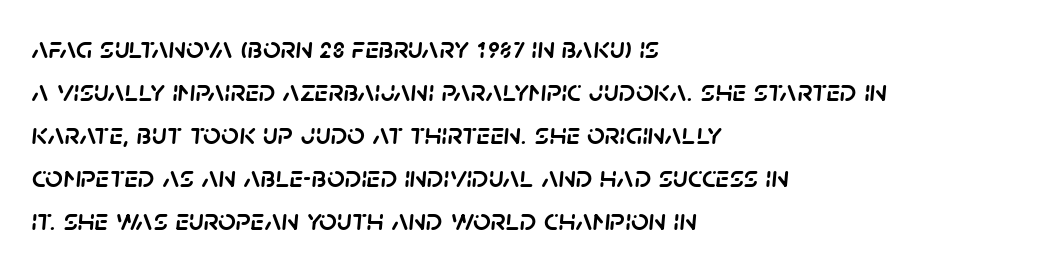
This rendering leaves character spacing at its baseline value. If you measured baseline to baseline, you'd find a middling distance. The face used here has a pronounced slope to its letters. Left-aligned paragraph, ragged on the right. Any mark beneath the type? The region is blank. Character widths vary here, with narrow letters taking less room than wide ones.
